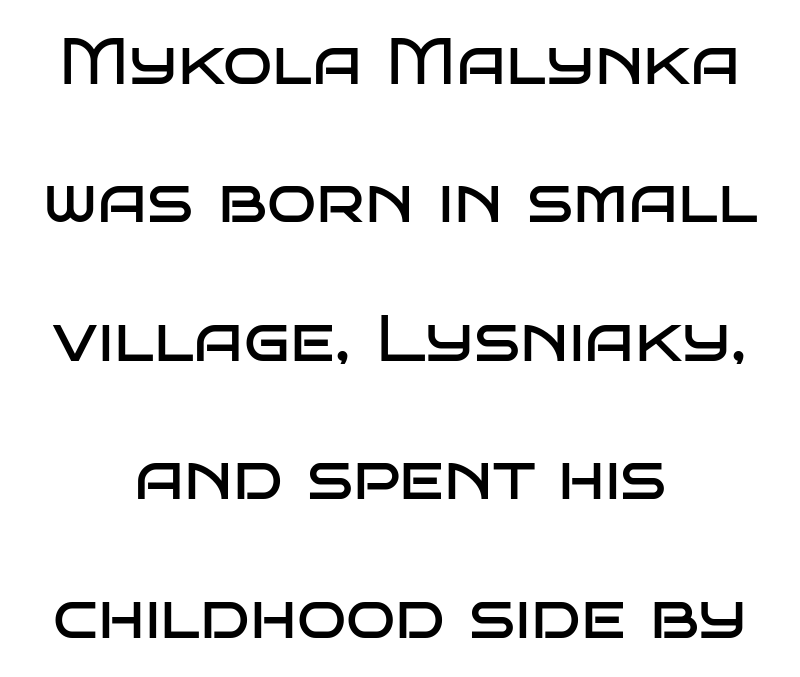
The passage shown is not bold in any degree. The whitespace from short lines is split evenly between both sides. Airy leading. Do the characters align in a grid? No, the font is proportional. Spacing between characters is what you'd get straight out of the box.
